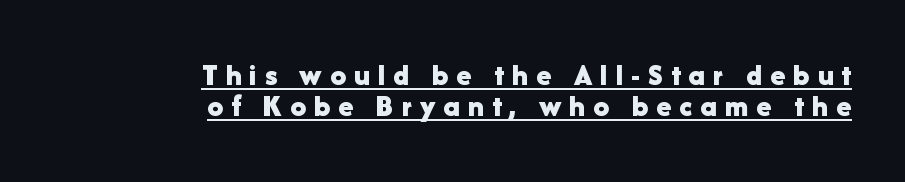
{"serif": "no", "italic": "no", "bold": "yes", "weight": "bold", "width": "normal", "stroke_contrast": "low", "x_height": "medium", "monospaced": "no", "underline": "yes", "align": "right", "line_spacing": "tight", "line_spacing_ratio": 1.01, "letter_spacing": "wide", "letter_spacing_em": 0.26, "glyph_px": 31}
